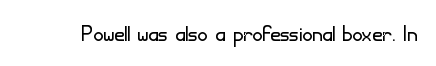
The image shows 28 px light sans-serif type, upright; set normal letter spacing, not underlined; low stroke contrast and a small x-height.
